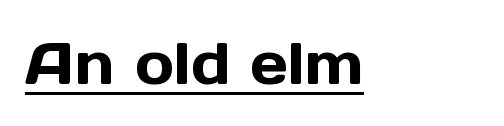
Each line starts at the same left margin while the right side varies. Each letter keeps its own natural width here, so spacing adapts to shape. The rendered words wear a rule along their underside. Tracking here is standard; glyphs follow each other at the usual distance. The letters carry no serifs — their stems end cleanly without finishing strokes. If you drew a line through each stem, it would be perfectly vertical.
